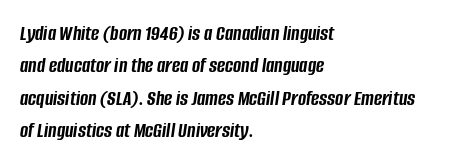
The image shows 22 px bold type, italic (leaning right); set left-aligned, normal line spacing (1.47x), normal letter spacing, not underlined.
